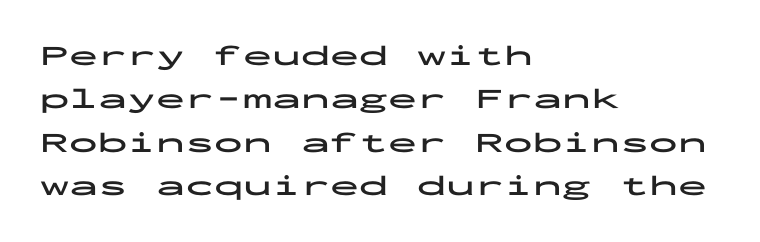
{"serif": "no", "italic": "no", "bold": "yes", "weight": "bold", "width": "wide", "stroke_contrast": "low", "x_height": "medium", "monospaced": "yes", "underline": "no", "align": "left", "line_spacing": "normal", "line_spacing_ratio": 1.5, "letter_spacing": "normal", "letter_spacing_em": 0.0, "glyph_px": 29}
